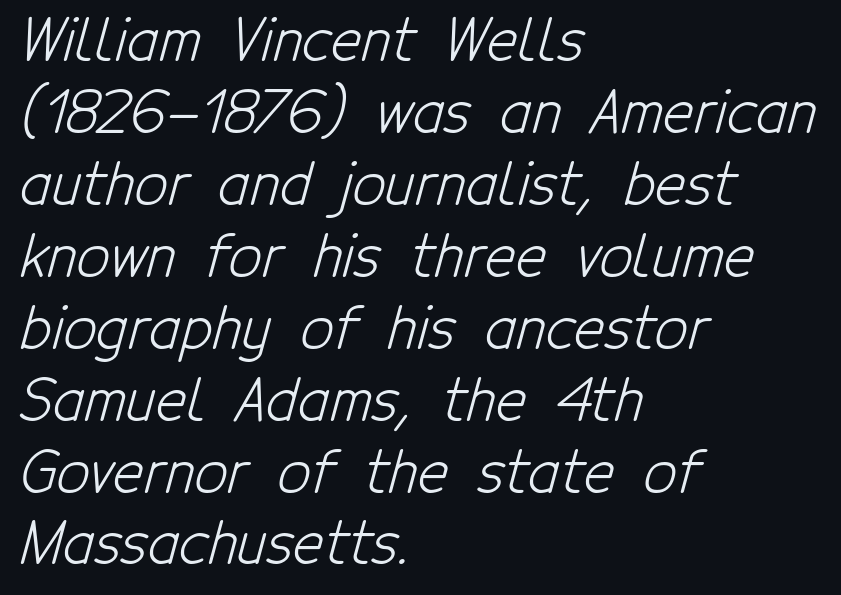
{"serif": "no", "bold": "no", "weight": "light", "width": "condensed", "stroke_contrast": "low", "x_height": "medium", "monospaced": "no", "underline": "no", "align": "left", "line_spacing_ratio": 1.24, "letter_spacing": "normal", "letter_spacing_em": 0.0, "glyph_px": 58}
